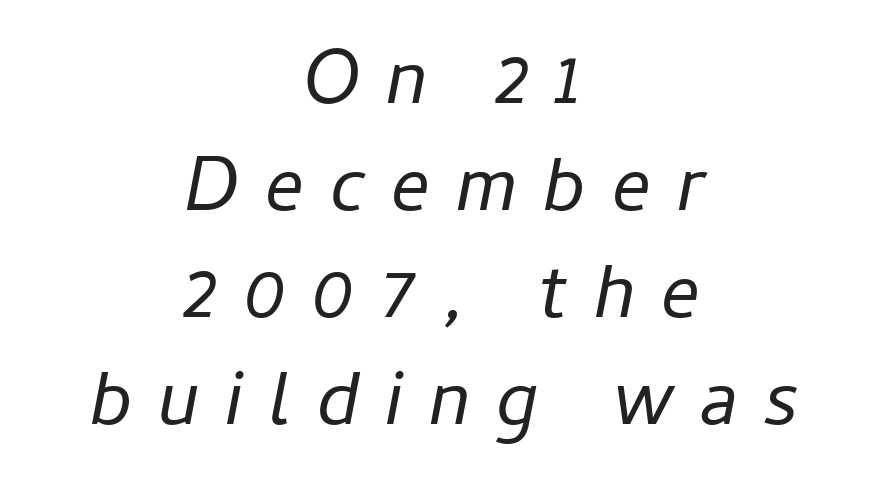
Q: Is the text bold? A: No.
Q: Is the text italic (slanted)? A: Yes, it leans right by about 11 degrees.
Q: Is the text underlined? A: No.
Q: How is the paragraph aligned? A: Centered.
Q: Is the spacing between letters normal or unusually wide? A: Unusually wide.
Q: Is the spacing between lines tight, normal or loose? A: Normal.
Q: Width (condensed, normal, or wide)? A: Normal.
Q: Stroke contrast? A: Low.
Q: x-height? A: Medium.
Q: Monospaced? A: No.
